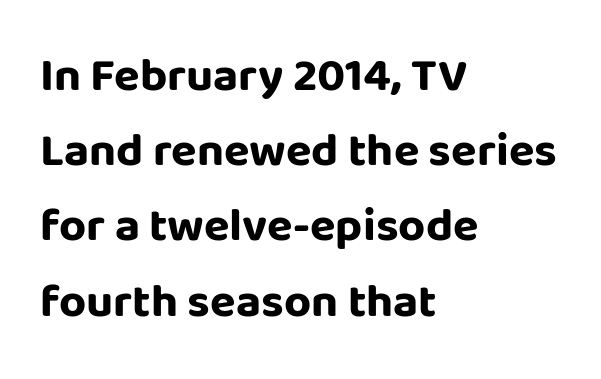
{"serif": "no", "italic": "no", "bold": "yes", "weight": "bold", "width": "normal", "stroke_contrast": "low", "x_height": "large", "monospaced": "no", "underline": "no", "align": "left", "line_spacing": "normal", "line_spacing_ratio": 1.6, "letter_spacing": "normal", "letter_spacing_em": 0.0, "glyph_px": 47}
